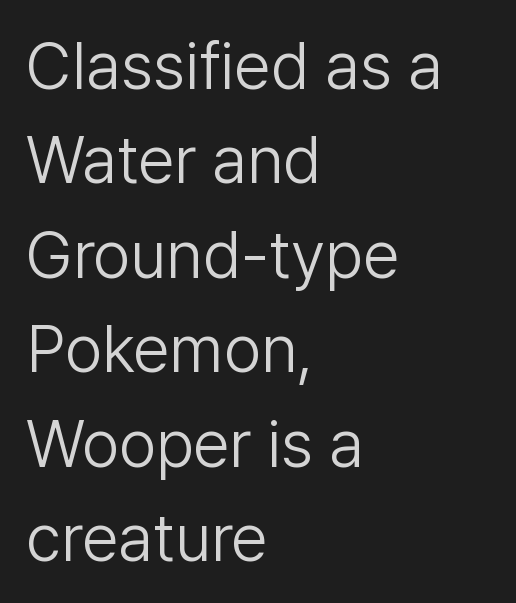
The image shows 66 px light sans-serif type, upright; set left-aligned, normal line spacing (1.43x), normal letter spacing, not underlined; low stroke contrast and a medium x-height.
